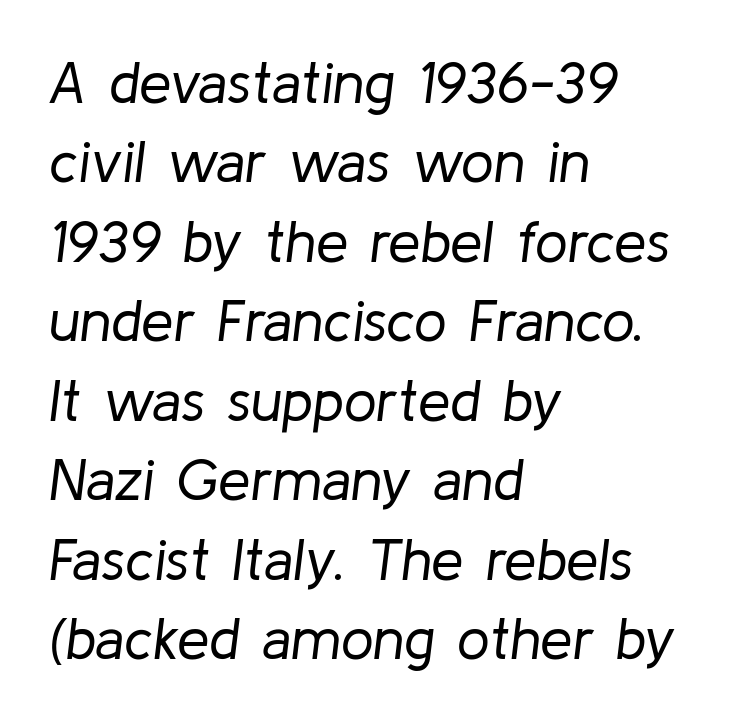
The image shows 58 px regular-weight type, italic (leaning right); set left-aligned, normal line spacing (1.37x), normal letter spacing, not underlined; low stroke contrast and a medium x-height.
